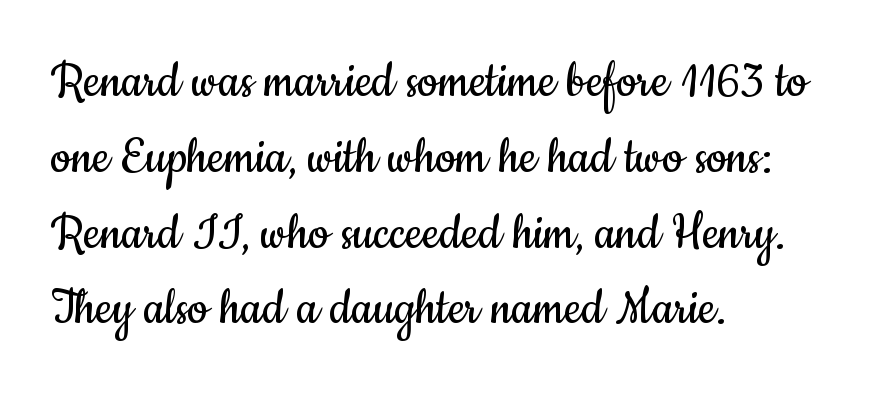
{"serif": "no", "bold": "no", "weight": "regular", "width": "condensed", "stroke_contrast": "low", "x_height": "small", "monospaced": "no", "underline": "no", "align": "left", "line_spacing": "normal", "line_spacing_ratio": 1.33, "letter_spacing": "normal", "letter_spacing_em": 0.0, "glyph_px": 57}
